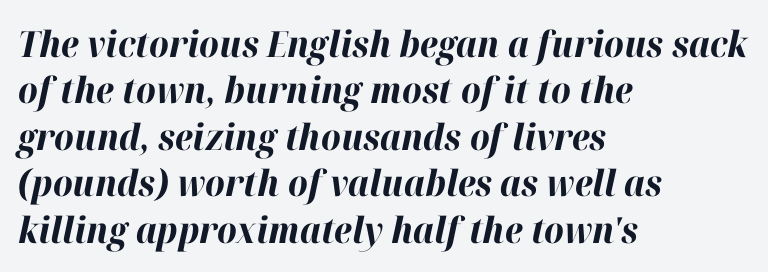
Q: Is the text bold? A: Yes.
Q: Is the text italic (slanted)? A: Yes, it leans right by about 12 degrees.
Q: Is the text underlined? A: No.
Q: How is the paragraph aligned? A: Left-aligned.
Q: Is the spacing between letters normal or unusually wide? A: Normal.
Q: Is the spacing between lines tight, normal or loose? A: Normal.
Q: Width (condensed, normal, or wide)? A: Normal.
Q: Stroke contrast? A: High.
Q: x-height? A: Medium.
Q: Monospaced? A: No.
